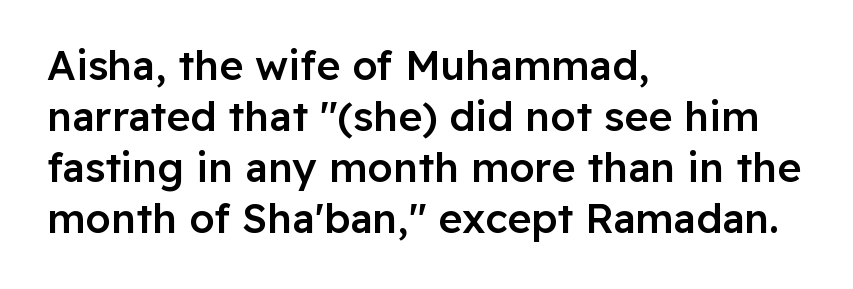
No extra tracking has been applied to these lines. Horizontally, the lines are justified to the leading edge only. Upright lettering throughout. The foot of each line stays bare and open. Set as a demibold, roughly 600 on the weight scale. Each letter's strokes conclude bluntly, with no projecting serifs.
